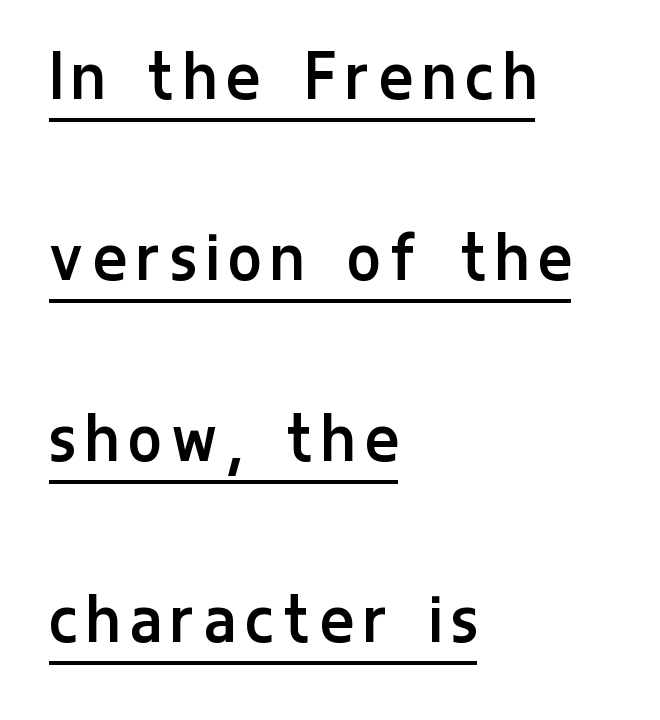
Q: Is the text bold? A: No.
Q: Is the text italic (slanted)? A: No, it is upright.
Q: Is the typeface a serif or a sans-serif typeface? A: Sans-serif.
Q: Is the text underlined? A: Yes.
Q: How is the paragraph aligned? A: Left-aligned.
Q: Is the spacing between lines tight, normal or loose? A: Loose.
Q: Width (condensed, normal, or wide)? A: Condensed.
Q: Stroke contrast? A: Low.
Q: x-height? A: Medium.
Q: Monospaced? A: No.
